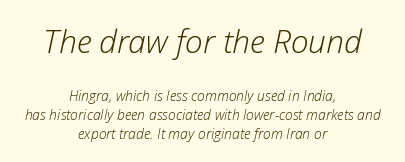
Reading down the block, each line starts at a different indent, mirrored at its end. Designer's note — italics engaged. Compared with a typical body face, this is equally light or lighter still. Underline: absent. Caption: upper text group enlarged, lower text group reduced.
